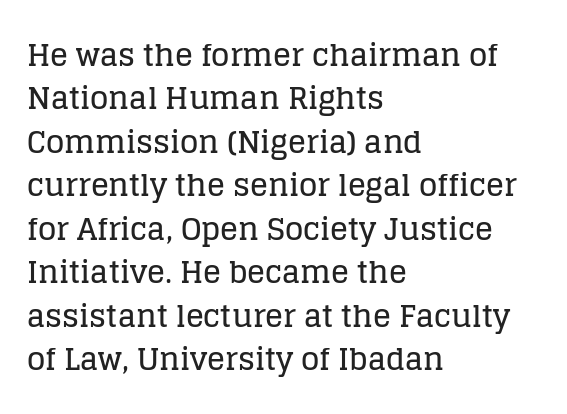
Font category for this specimen: serif. These lines sit exactly where default settings would place them. The letters stand straight up with perfectly vertical stems. The horizontal fit of the characters is conventional and even. Check the space under the baseline: it is left empty.
